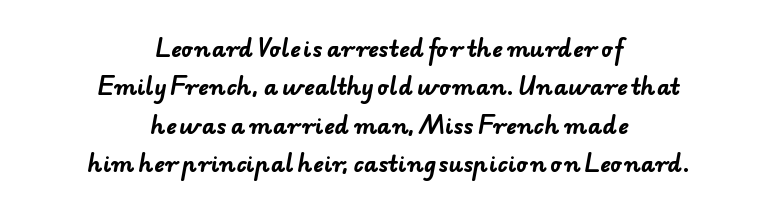
Q: Is the text bold? A: Yes.
Q: Is the text underlined? A: No.
Q: How is the paragraph aligned? A: Centered.
Q: Is the spacing between letters normal or unusually wide? A: Normal.
